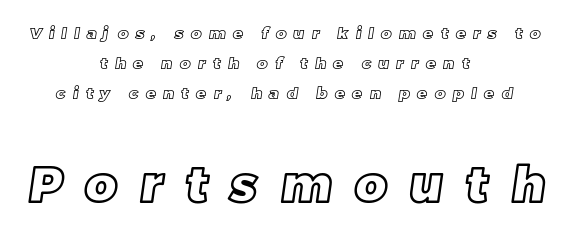
Block two is the big one; block one sits smaller above it. The strip under each line holds only bare page. You could only call the tracking loose — the letters float apart. Is this a fixed-width face? No — the glyphs have proportional, varying widths.
